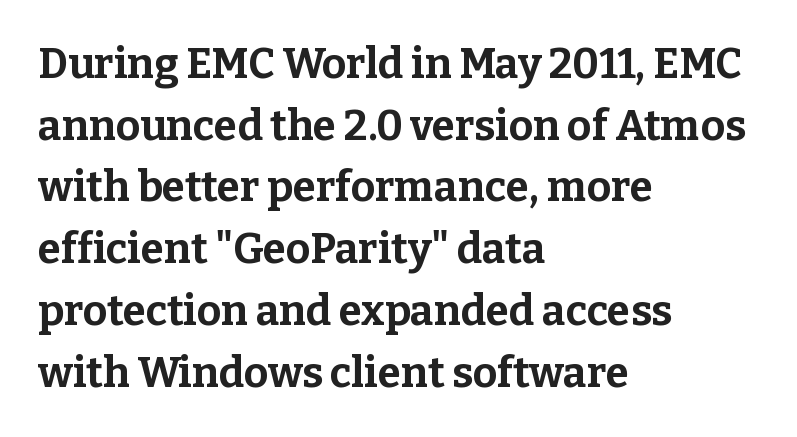
The lines are quadded left. The letters stand straight up with perfectly vertical stems. To sum up the face: it has serifs. Do the characters align in a grid? No, the font is proportional. Default kerning and tracking; the words read as compact shapes. On the weight axis this lands at bold, roughly 700.
